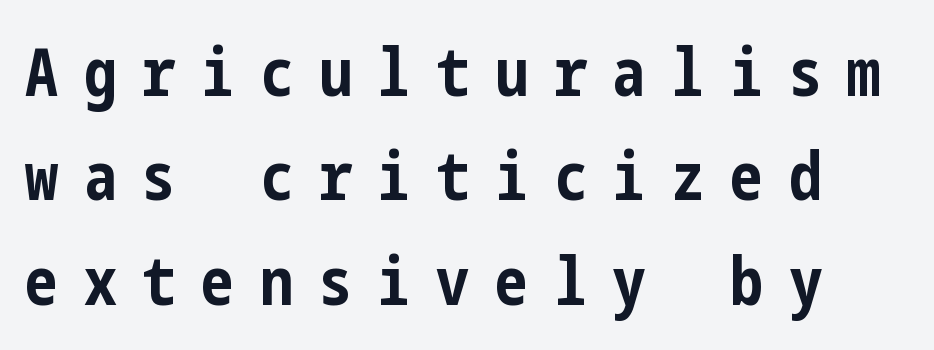
Q: Is the text bold? A: Yes.
Q: Is the text italic (slanted)? A: No, it is upright.
Q: Is the typeface a serif or a sans-serif typeface? A: Sans-serif.
Q: Is the text underlined? A: No.
Q: Is the spacing between letters normal or unusually wide? A: Unusually wide.
Q: Is the spacing between lines tight, normal or loose? A: Normal.
Q: Width (condensed, normal, or wide)? A: Condensed.
Q: Stroke contrast? A: Low.
Q: x-height? A: Medium.
